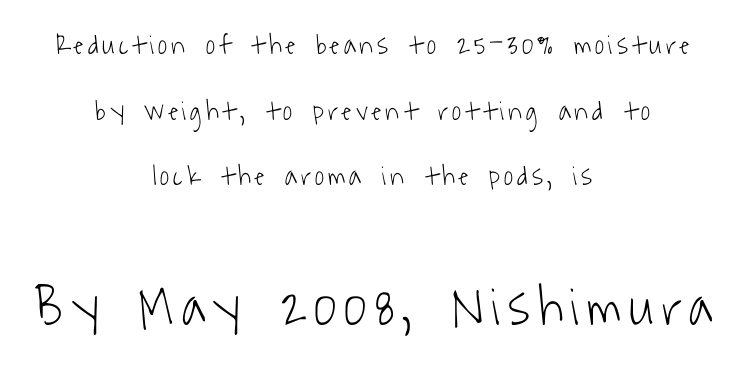
Q: Is the text bold? A: No.
Q: Is the typeface a serif or a sans-serif typeface? A: Sans-serif.
Q: Is the text underlined? A: No.
Q: How is the paragraph aligned? A: Centered.
Q: Is the spacing between lines tight, normal or loose? A: Loose.
Q: Which block of text is set in a larger size, the first (top) or the second (bottom)? A: The second (bottom) one.
Q: Width (condensed, normal, or wide)? A: Condensed.
Q: Stroke contrast? A: Low.
Q: x-height? A: Medium.
Q: Monospaced? A: No.
